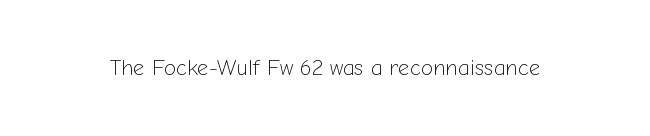
The image shows 22 px text type, upright; set normal letter spacing, not underlined.
